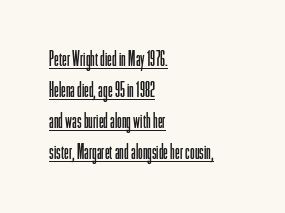
{"italic": "no", "bold": "no", "underline": "yes", "align": "left", "line_spacing": "normal", "line_spacing_ratio": 1.47, "letter_spacing": "normal", "letter_spacing_em": 0.0, "glyph_px": 21}
